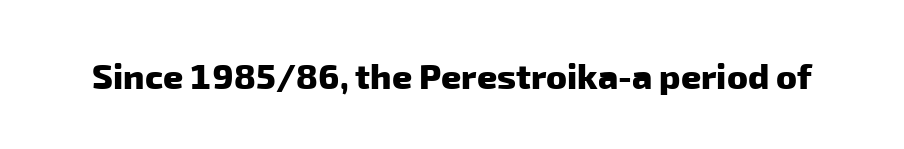
Is the letter spacing exaggerated? No — it looks like the ordinary default. I'd call this a sans setting — the letters go barefoot. Underline: absent. The rendering uses natural spacing where letterforms have individual widths. Thick stems and heavy bowls — unmistakably bold.
